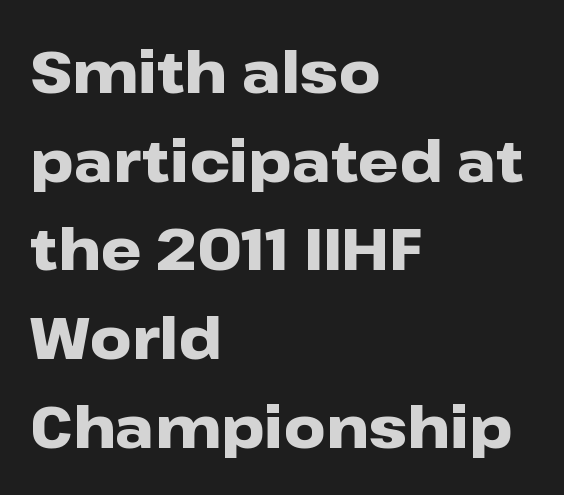
The image shows 58 px heavy, wide sans-serif type, upright; set left-aligned, normal line spacing (1.53x), normal letter spacing, not underlined; low stroke contrast and a medium x-height.
